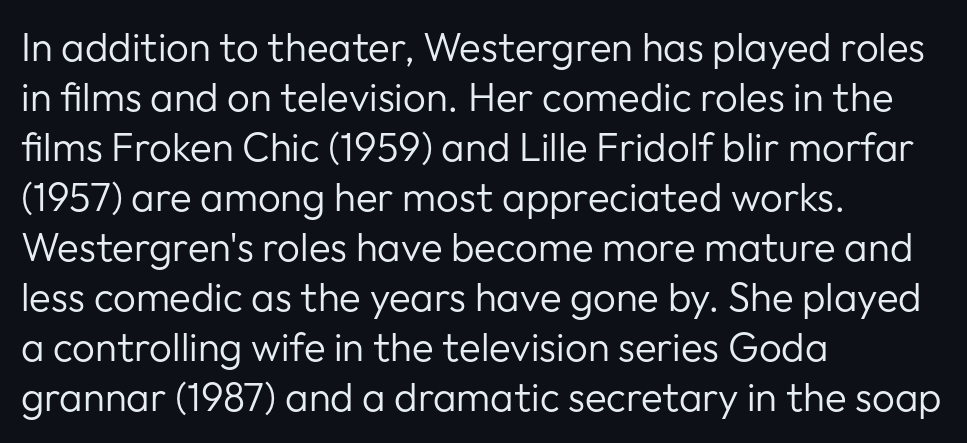
The image shows 40 px regular-weight sans-serif type, upright; set left-aligned, normal line spacing (1.25x), normal letter spacing, not underlined; low stroke contrast and a medium x-height.
